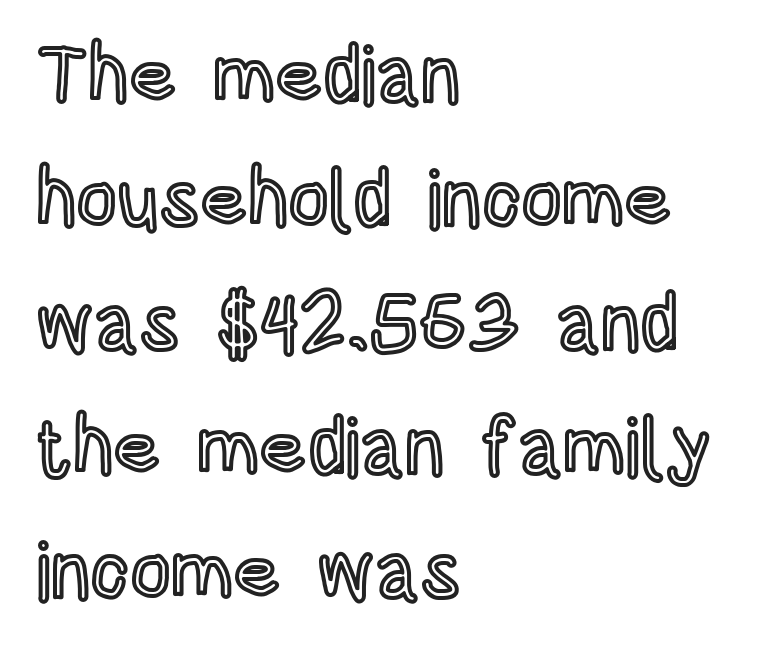
The glyphs are unaccompanied by any horizontal stroke below them. The rendering uses natural spacing where letterforms have individual widths. Between one letter and the next there's only the usual sliver of space. Rows of type keep a routine distance in the vertical direction.
